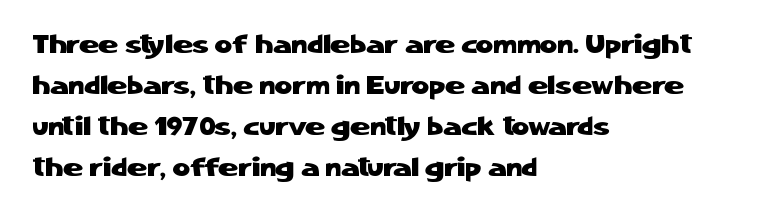
The image shows 27 px text type, upright; set left-aligned, normal line spacing (1.52x), normal letter spacing, not underlined.
